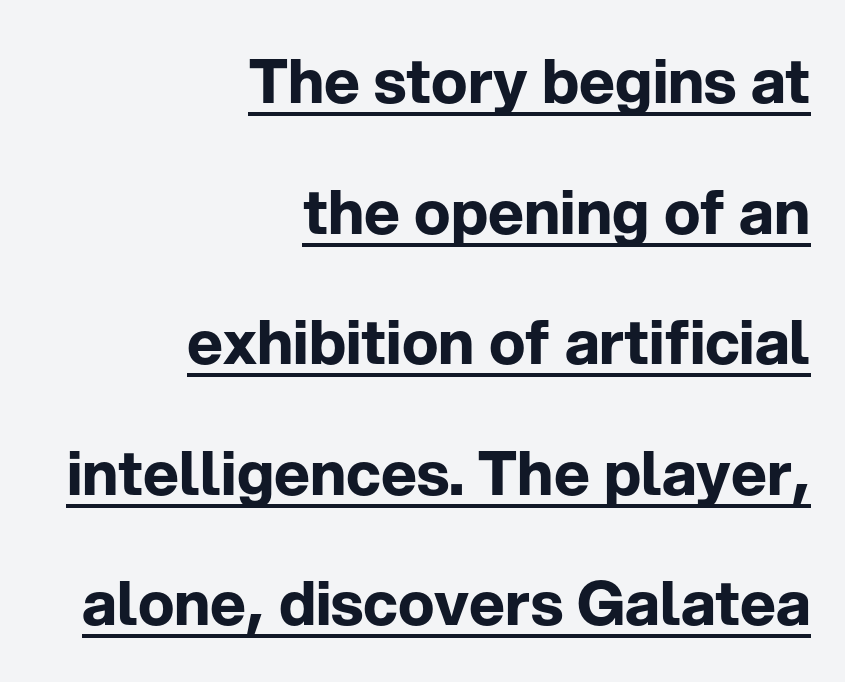
This is underlined copy, the kind a proofreader might mark for attention. You could not count columns in this text — the font is proportionally spaced. The typesetting leans heavy: a genuine bold. Regarding serifs, this sample does without them.
